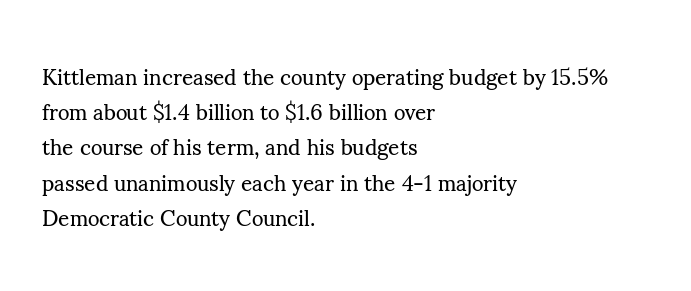
The image shows 22 px text type, upright; set left-aligned, normal line spacing (1.6x), normal letter spacing, not underlined.
